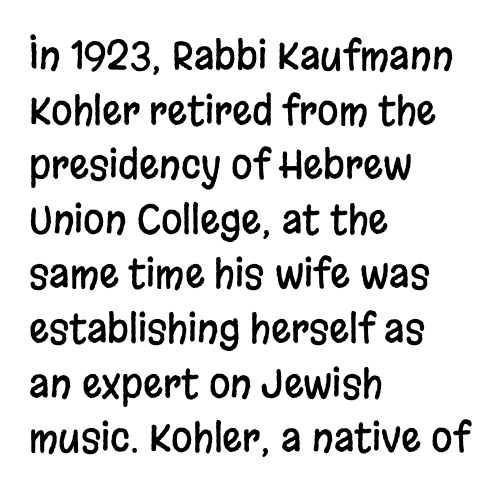
The image shows 39 px condensed sans-serif type, upright; set left-aligned, normal line spacing (1.4x), normal letter spacing, not underlined; low stroke contrast and a large x-height.
